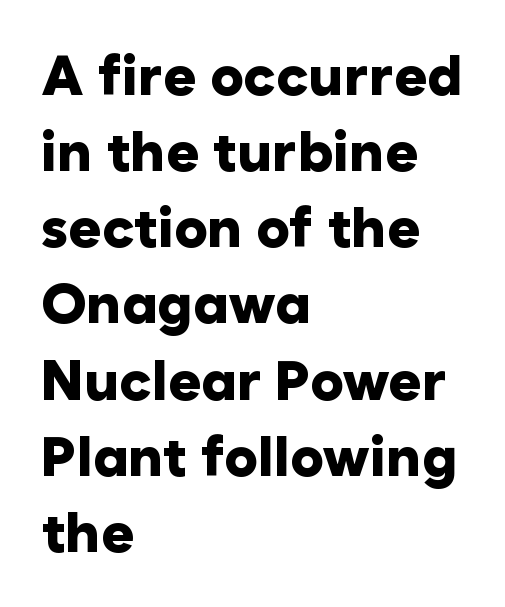
Q: Is the text bold? A: Yes.
Q: Is the text italic (slanted)? A: No, it is upright.
Q: Is the typeface a serif or a sans-serif typeface? A: Sans-serif.
Q: Is the text underlined? A: No.
Q: How is the paragraph aligned? A: Left-aligned.
Q: Is the spacing between letters normal or unusually wide? A: Normal.
Q: Is the spacing between lines tight, normal or loose? A: Normal.
Q: Width (condensed, normal, or wide)? A: Normal.
Q: Stroke contrast? A: Low.
Q: x-height? A: Medium.
Q: Monospaced? A: No.
